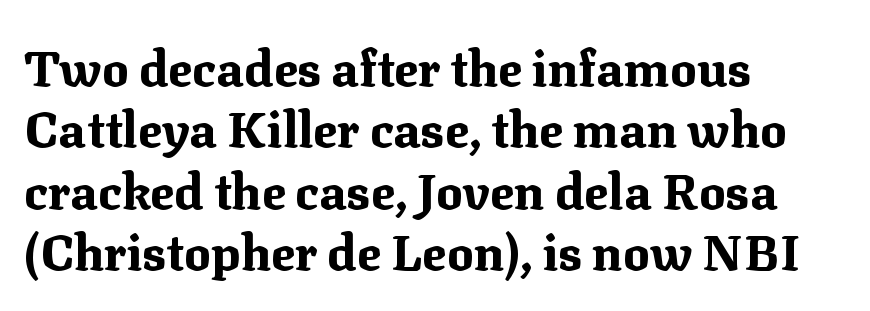
Q: Is the text bold? A: Yes.
Q: Is the text italic (slanted)? A: No, it is upright.
Q: Is the typeface a serif or a sans-serif typeface? A: Serif.
Q: Is the text underlined? A: No.
Q: How is the paragraph aligned? A: Left-aligned.
Q: Is the spacing between letters normal or unusually wide? A: Normal.
Q: Width (condensed, normal, or wide)? A: Normal.
Q: Stroke contrast? A: Medium.
Q: x-height? A: Medium.
Q: Monospaced? A: No.
